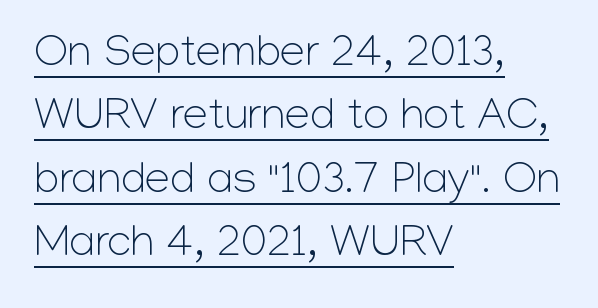
Q: Is the text bold? A: No.
Q: Is the text italic (slanted)? A: No, it is upright.
Q: Is the typeface a serif or a sans-serif typeface? A: Sans-serif.
Q: Is the text underlined? A: Yes.
Q: How is the paragraph aligned? A: Left-aligned.
Q: Is the spacing between letters normal or unusually wide? A: Normal.
Q: Is the spacing between lines tight, normal or loose? A: Normal.
Q: Width (condensed, normal, or wide)? A: Normal.
Q: Stroke contrast? A: Low.
Q: x-height? A: Medium.
Q: Monospaced? A: No.
